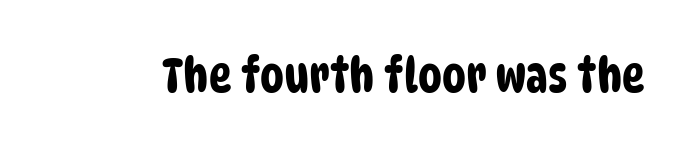
Each word holds together tightly as a unit, with standard inter-letter gaps. I'd call this a sans setting — the letters go barefoot. Think of a printed novel: that variable character pitch is what you see here. No word sits above an underline.
